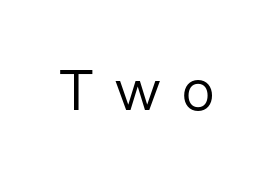
Someone cranked the tracking dial way up on this one. Has an underline been added? It has not. No italicization has been applied; the sample stays upright. You could not count columns in this text — the font is proportionally spaced. No extra ink here — the face is not bold.
